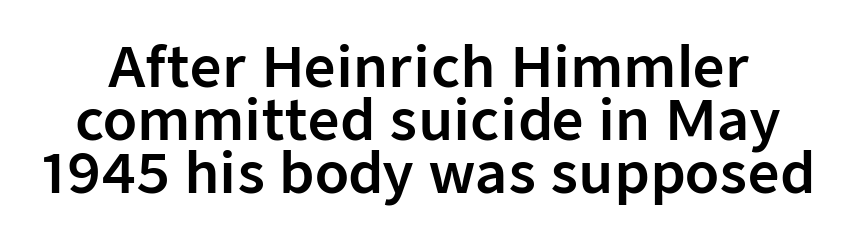
{"serif": "no", "italic": "no", "width": "normal", "stroke_contrast": "low", "x_height": "medium", "monospaced": "no", "underline": "no", "line_spacing": "tight", "line_spacing_ratio": 0.96, "letter_spacing": "normal", "letter_spacing_em": 0.0, "glyph_px": 55}
